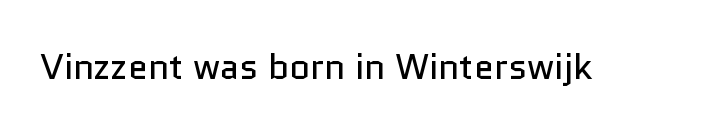
{"serif": "no", "italic": "no", "bold": "no", "weight": "regular", "width": "normal", "stroke_contrast": "low", "x_height": "medium", "monospaced": "no", "underline": "no", "letter_spacing": "normal", "letter_spacing_em": 0.0, "glyph_px": 36}
